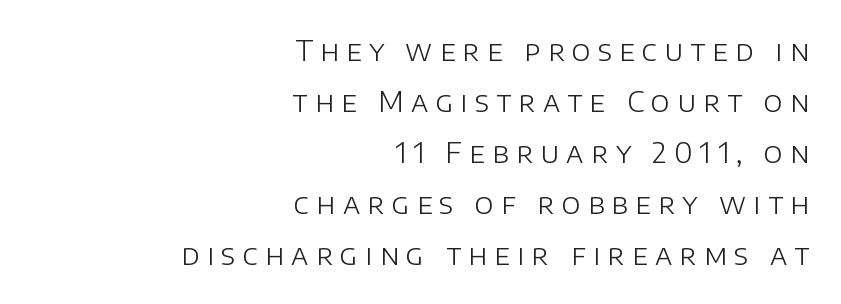
The image shows 28 px light sans-serif type, upright; set right-aligned, line spacing 1.82x, unusually wide letter spacing (+0.26 em), not underlined; low stroke contrast and a large x-height.
